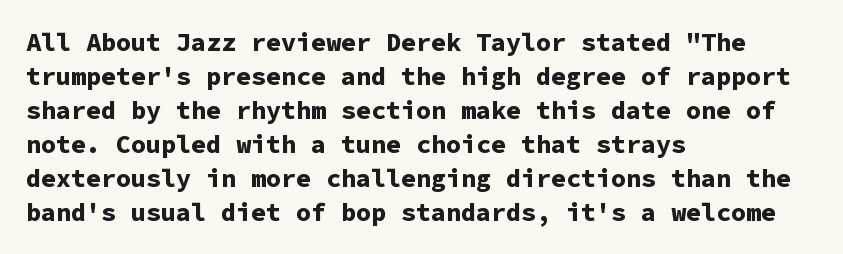
{"italic": "no", "bold": "yes", "underline": "no", "align": "left", "line_spacing": "normal", "line_spacing_ratio": 1.36, "letter_spacing": "normal", "letter_spacing_em": 0.0, "glyph_px": 25}
